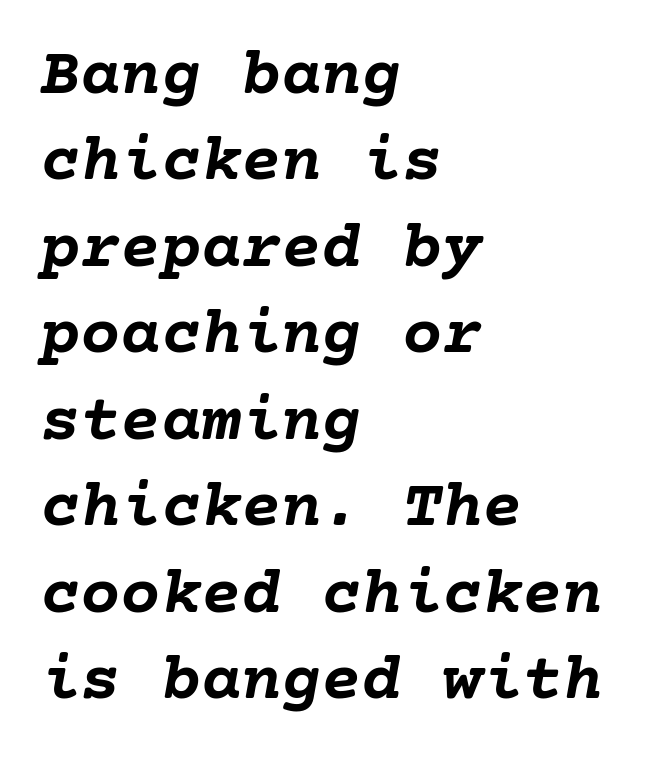
Is the block centered? No — it sits flush against the left margin. Inter-character spacing is left at the font's built-in metrics. Underlining? Definitely not there. The font's italic variant was chosen for this text. Honestly, the row spacing looks completely unremarkable.
